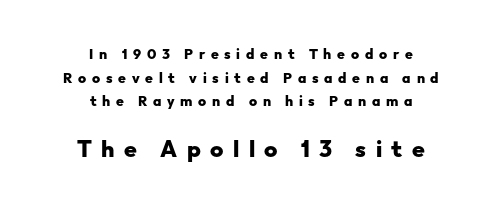
{"italic": "no", "bold": "yes", "underline": "no", "align": "center", "line_spacing": "normal", "line_spacing_ratio": 1.69, "letter_spacing": "wide", "letter_spacing_em": 0.41, "larger_block": "second", "size_ratio": 1.64, "glyph_px": 23}
